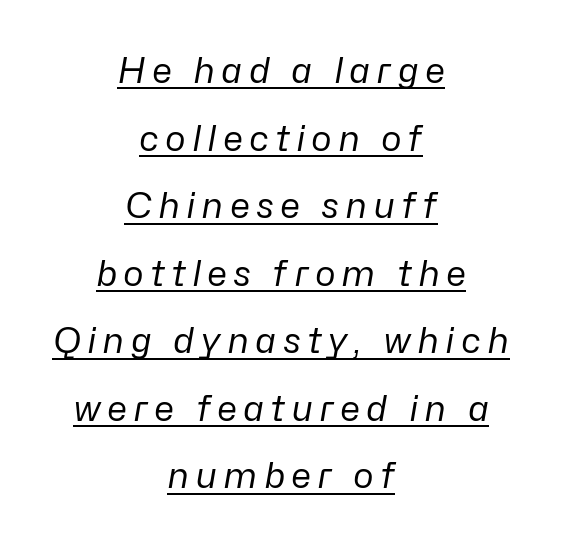
{"italic": "yes", "lean": "right", "slant_degrees": 10, "bold": "no", "weight": "regular", "width": "normal", "stroke_contrast": "low", "x_height": "medium", "monospaced": "no", "underline": "yes", "align": "center", "line_spacing": "loose", "line_spacing_ratio": 1.93, "glyph_px": 35}
